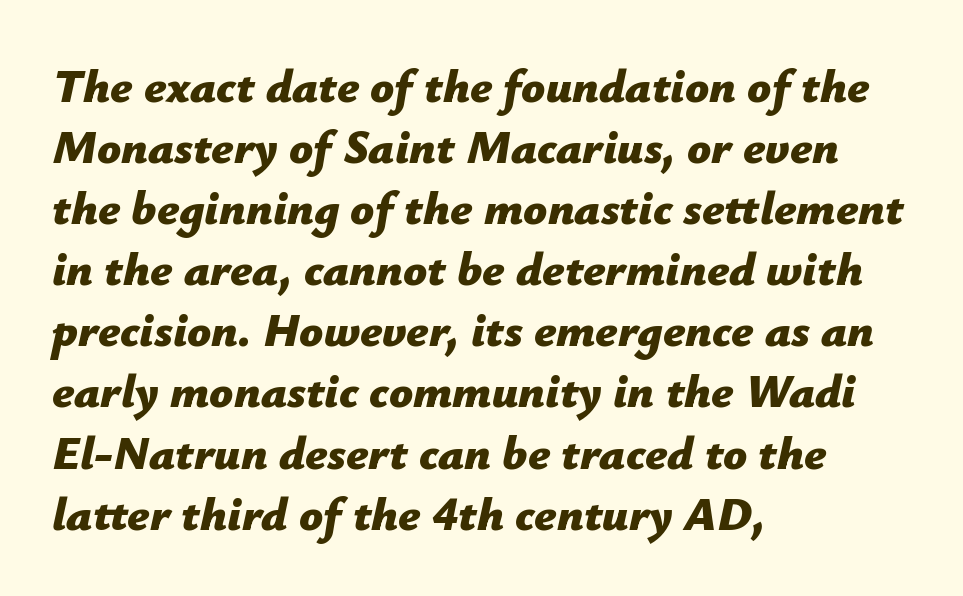
What's the leading like? Ordinary, nothing unusual. Each letter keeps its own natural width here, so spacing adapts to shape. The lines in this sample share a left origin and differ only in where they stop. Descenders are the only things crossing below the line. Compared with typical body copy, the letter spacing here is the same. As a designer I'd log this as weight 700, bold.
